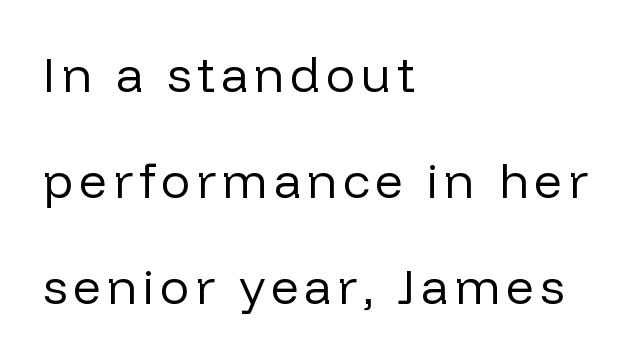
The image shows 49 px regular-weight sans-serif type, upright; set left-aligned, loose line spacing (2.16x), not underlined; low stroke contrast and a medium x-height.
